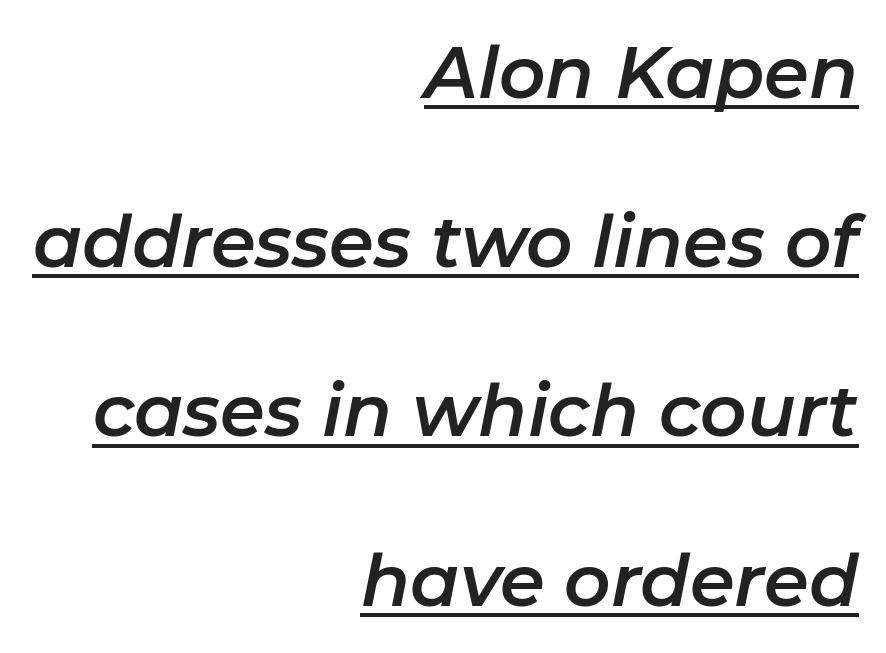
{"italic": "yes", "lean": "right", "slant_degrees": 11, "width": "normal", "stroke_contrast": "low", "x_height": "medium", "monospaced": "no", "underline": "yes", "align": "right", "line_spacing": "loose", "line_spacing_ratio": 2.35, "letter_spacing": "normal", "letter_spacing_em": 0.0, "glyph_px": 72}
